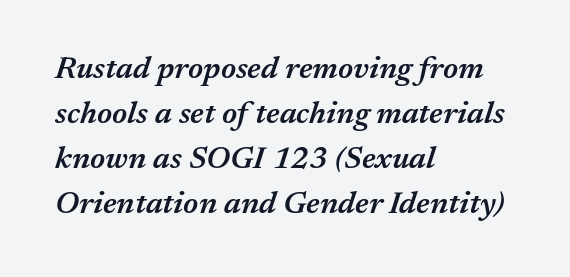
Q: Is the text bold? A: Semi-bold.
Q: Is the text italic (slanted)? A: Yes, it leans right by about 17 degrees.
Q: Is the text underlined? A: No.
Q: How is the paragraph aligned? A: Left-aligned.
Q: Is the spacing between letters normal or unusually wide? A: Normal.
Q: Is the spacing between lines tight, normal or loose? A: Normal.
Q: Width (condensed, normal, or wide)? A: Normal.
Q: Stroke contrast? A: Medium.
Q: x-height? A: Medium.
Q: Monospaced? A: No.
